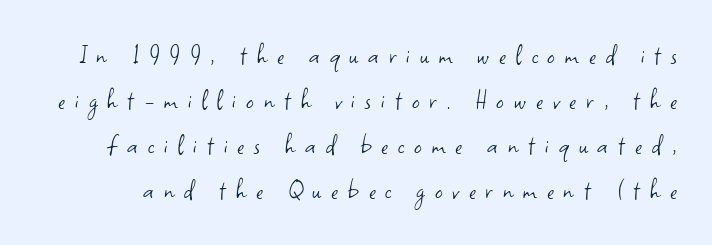
The image shows 30 px light sans-serif type; set normal line spacing (1.5x), unusually wide letter spacing (+0.33 em), not underlined; low stroke contrast and a small x-height.
